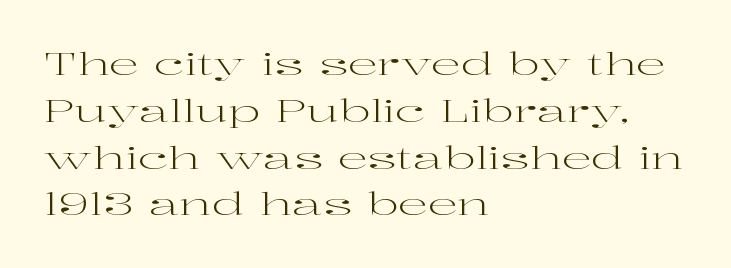
The image shows 30 px regular-weight, wide serif type, upright; set left-aligned, normal line spacing (1.56x), normal letter spacing, not underlined; high stroke contrast and a medium x-height.
